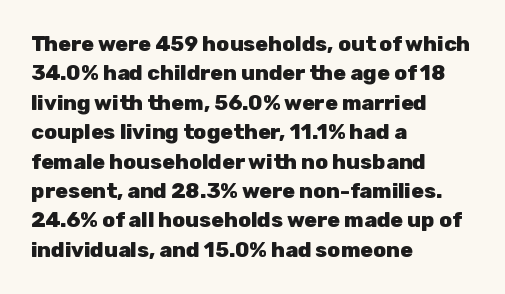
Q: Is the text bold? A: Yes.
Q: Is the text italic (slanted)? A: No, it is upright.
Q: Is the text underlined? A: No.
Q: How is the paragraph aligned? A: Left-aligned.
Q: Is the spacing between letters normal or unusually wide? A: Normal.
Q: Is the spacing between lines tight, normal or loose? A: Normal.
